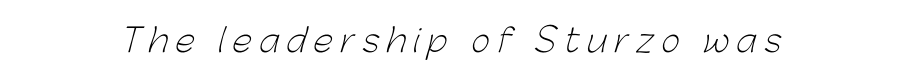
The image shows 32 px light sans-serif type; set unusually wide letter spacing (+0.24 em), not underlined; low stroke contrast and a medium x-height.
